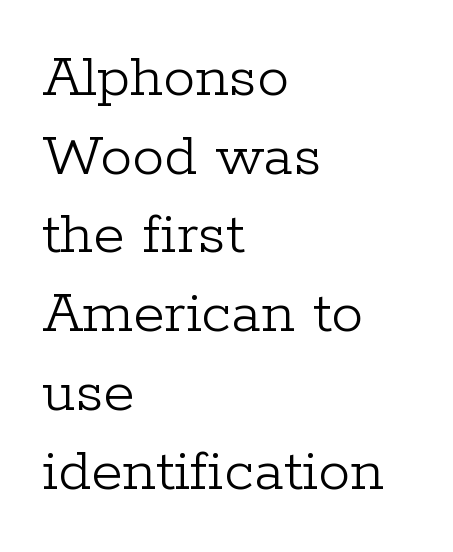
{"serif": "yes", "italic": "no", "bold": "no", "weight": "light", "width": "normal", "stroke_contrast": "low", "x_height": "medium", "monospaced": "no", "underline": "no", "align": "left", "line_spacing_ratio": 1.23, "letter_spacing": "normal", "letter_spacing_em": 0.0, "glyph_px": 64}
